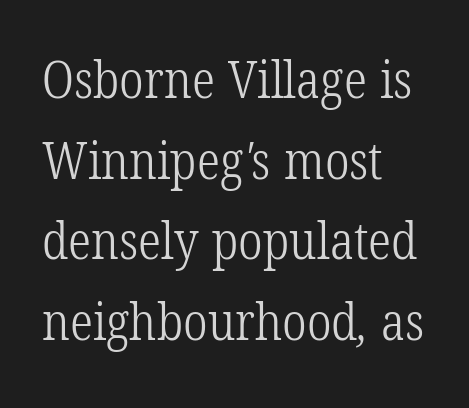
{"serif": "yes", "bold": "no", "weight": "light", "width": "condensed", "stroke_contrast": "low", "x_height": "medium", "monospaced": "no", "underline": "no", "align": "left", "line_spacing": "normal", "line_spacing_ratio": 1.55, "letter_spacing": "normal", "letter_spacing_em": 0.0, "glyph_px": 52}
